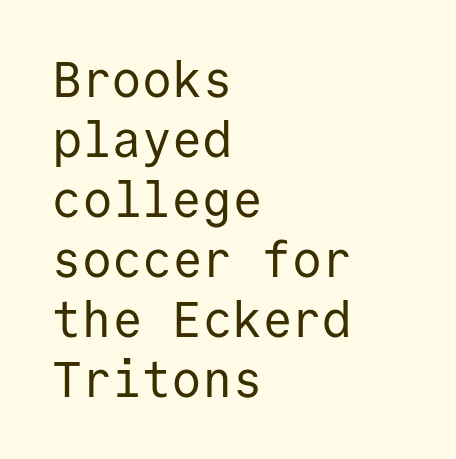
The image shows 50 px regular-weight sans-serif type, upright, monospaced; set left-aligned, line spacing 1.2x, normal letter spacing, not underlined; low stroke contrast and a medium x-height.
